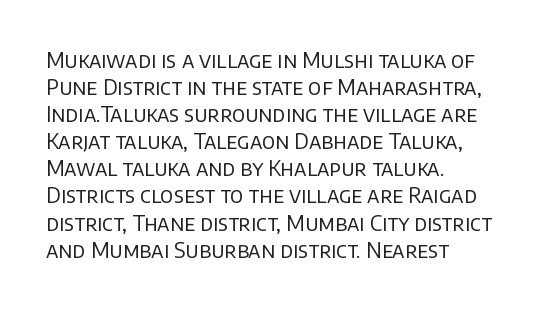
The image shows 21 px text type, upright; set left-aligned, normal line spacing (1.29x), normal letter spacing, not underlined.
